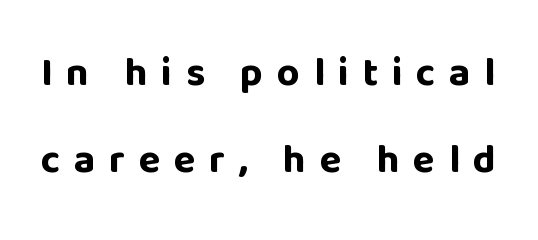
Q: Is the text bold? A: Yes.
Q: Is the text italic (slanted)? A: No, it is upright.
Q: Is the typeface a serif or a sans-serif typeface? A: Sans-serif.
Q: Is the text underlined? A: No.
Q: Is the spacing between letters normal or unusually wide? A: Unusually wide.
Q: Is the spacing between lines tight, normal or loose? A: Loose.
Q: Width (condensed, normal, or wide)? A: Normal.
Q: Stroke contrast? A: Low.
Q: x-height? A: Large.
Q: Monospaced? A: No.
